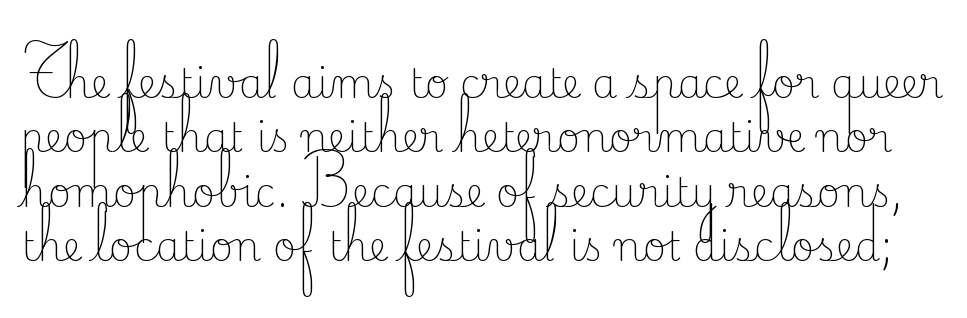
{"serif": "yes", "italic": "no", "bold": "no", "weight": "light", "width": "normal", "stroke_contrast": "low", "x_height": "small", "monospaced": "no", "underline": "no", "line_spacing": "normal", "line_spacing_ratio": 1.36, "letter_spacing": "normal", "letter_spacing_em": 0.0, "glyph_px": 40}
